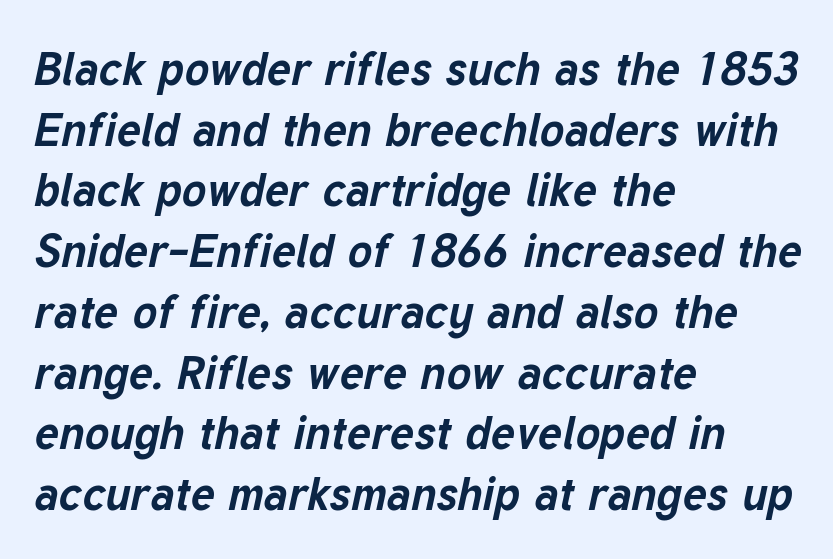
{"italic": "yes", "lean": "right", "slant_degrees": 12, "bold": "yes", "weight": "bold", "width": "normal", "stroke_contrast": "low", "x_height": "medium", "monospaced": "no", "underline": "no", "align": "left", "line_spacing": "normal", "line_spacing_ratio": 1.32, "letter_spacing": "normal", "letter_spacing_em": 0.0, "glyph_px": 46}
